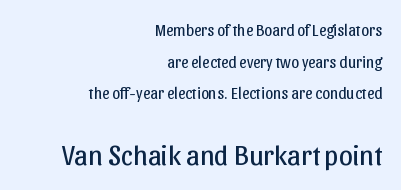
Q: Is the text bold? A: No.
Q: Is the text italic (slanted)? A: No, it is upright.
Q: Is the typeface a serif or a sans-serif typeface? A: Sans-serif.
Q: Is the text underlined? A: No.
Q: How is the paragraph aligned? A: Right-aligned.
Q: Is the spacing between letters normal or unusually wide? A: Normal.
Q: Is the spacing between lines tight, normal or loose? A: Loose.
Q: Which block of text is set in a larger size, the first (top) or the second (bottom)? A: The second (bottom) one.
Q: Width (condensed, normal, or wide)? A: Normal.
Q: Stroke contrast? A: Low.
Q: x-height? A: Medium.
Q: Monospaced? A: No.
